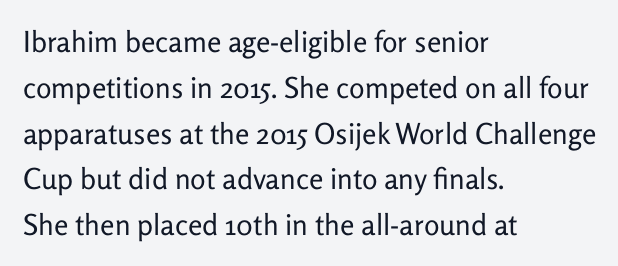
The image shows 29 px regular-weight sans-serif type, upright; set left-aligned, normal line spacing (1.58x), normal letter spacing, not underlined; low stroke contrast and a medium x-height.
